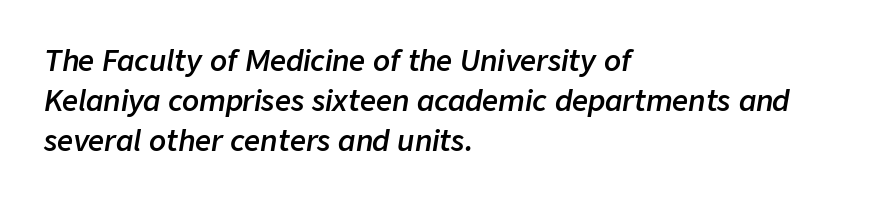
Q: Is the text bold? A: Semi-bold.
Q: Is the text italic (slanted)? A: Yes, it leans right by about 9 degrees.
Q: Is the text underlined? A: No.
Q: How is the paragraph aligned? A: Left-aligned.
Q: Is the spacing between letters normal or unusually wide? A: Normal.
Q: Is the spacing between lines tight, normal or loose? A: Normal.
Q: Width (condensed, normal, or wide)? A: Normal.
Q: Stroke contrast? A: Low.
Q: x-height? A: Medium.
Q: Monospaced? A: No.
